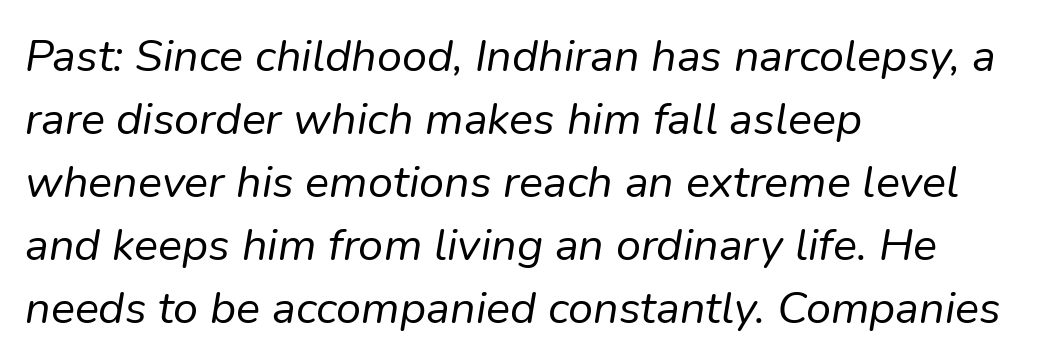
Italic: yes, the glyphs are oblique. Honestly, there is no underline to notice here at all. The paragraph has a hard left edge and a soft right edge. A typesetter would call this zero additional tracking.
